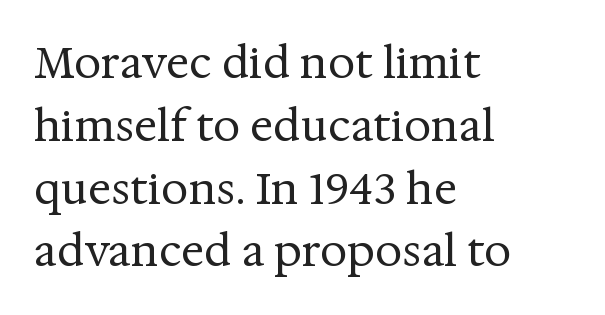
{"serif": "yes", "italic": "no", "bold": "no", "weight": "regular", "width": "normal", "stroke_contrast": "medium", "x_height": "medium", "monospaced": "no", "underline": "no", "align": "left", "line_spacing": "normal", "line_spacing_ratio": 1.46, "letter_spacing": "normal", "letter_spacing_em": 0.0, "glyph_px": 43}
